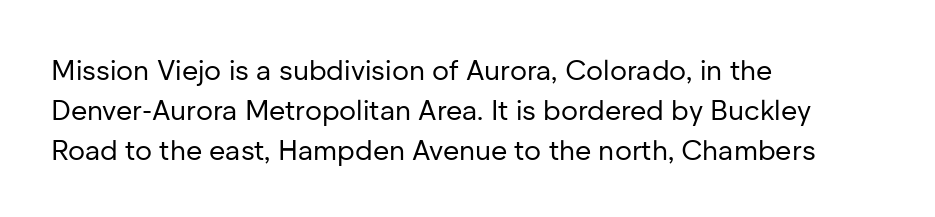
Q: Is the text bold? A: No.
Q: Is the text italic (slanted)? A: No, it is upright.
Q: Is the typeface a serif or a sans-serif typeface? A: Sans-serif.
Q: Is the text underlined? A: No.
Q: How is the paragraph aligned? A: Left-aligned.
Q: Is the spacing between letters normal or unusually wide? A: Normal.
Q: Is the spacing between lines tight, normal or loose? A: Normal.
Q: Width (condensed, normal, or wide)? A: Normal.
Q: Stroke contrast? A: Low.
Q: x-height? A: Medium.
Q: Monospaced? A: No.
